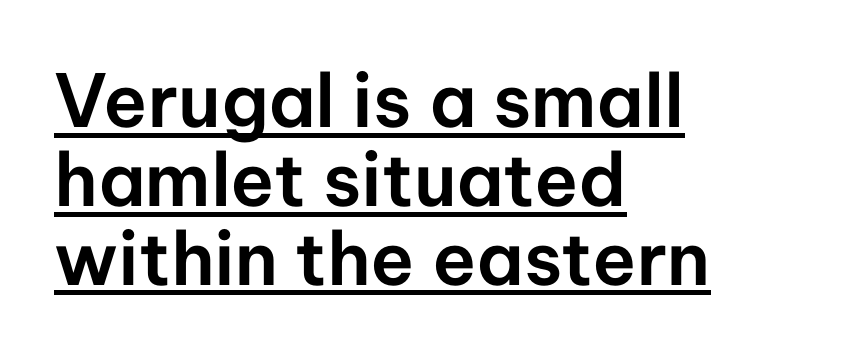
{"serif": "no", "italic": "no", "width": "normal", "stroke_contrast": "low", "x_height": "medium", "monospaced": "no", "underline": "yes", "align": "left", "line_spacing": "tight", "line_spacing_ratio": 1.08, "letter_spacing": "normal", "letter_spacing_em": 0.0, "glyph_px": 73}
